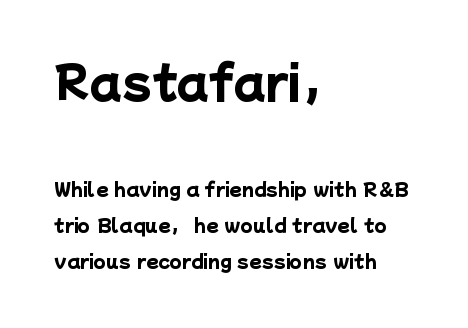
Compared with typical body copy, the letter spacing here is the same. Line starts are locked; line ends wander. This layout puts the oversized block above and the modest block below. The rendering uses a large line-height, opening up the rows. The face used here is proportionally spaced, like ordinary book or web type.
